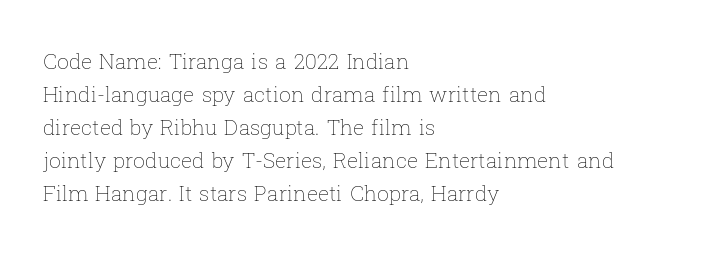
No italicization has been applied; the sample stays upright. This rendering features lettering with no underline. Summary of weight: not heavy and not bold. The typesetter chose a ragged-right arrangement here. The vertical gap from one line to the next is medium.
